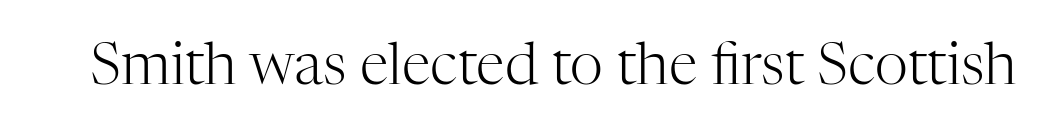
{"serif": "yes", "italic": "no", "bold": "no", "weight": "light", "width": "normal", "stroke_contrast": "high", "x_height": "medium", "monospaced": "no", "underline": "no", "letter_spacing": "normal", "letter_spacing_em": 0.0, "glyph_px": 58}
